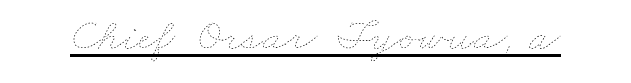
Summary of weight: not heavy and not bold. Varying glyph widths throughout — classic text-font behaviour. Each word holds together tightly as a unit, with standard inter-letter gaps. Every word sits above its own underline.
